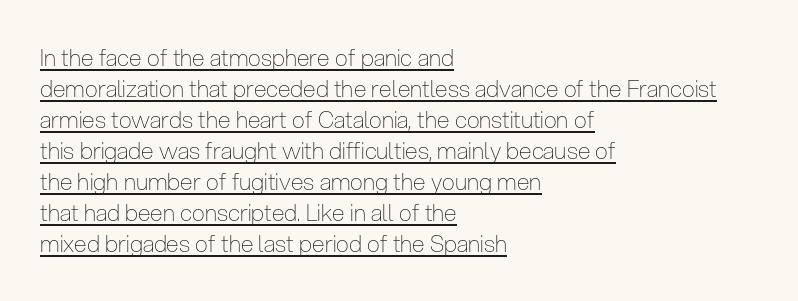
{"italic": "no", "bold": "no", "underline": "yes", "align": "left", "line_spacing": "normal", "line_spacing_ratio": 1.35, "letter_spacing": "normal", "letter_spacing_em": 0.0, "glyph_px": 23}
